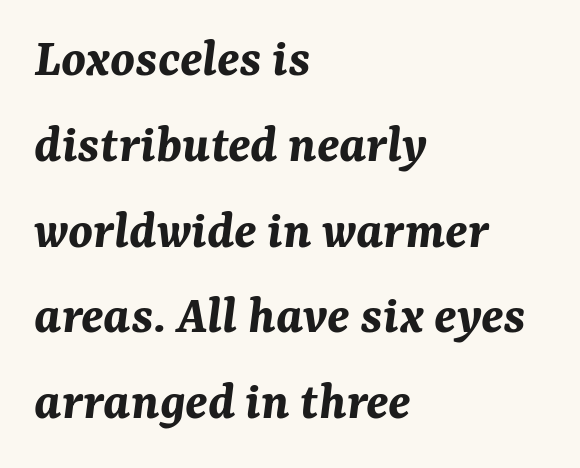
The face used here is proportionally spaced, like ordinary book or web type. Inter-character spacing is left at the font's built-in metrics. No word sits above an underline. Is the type slanted? Yes — the strokes lean at a clear angle. Students, observe: this is what conventionally led text looks like.
